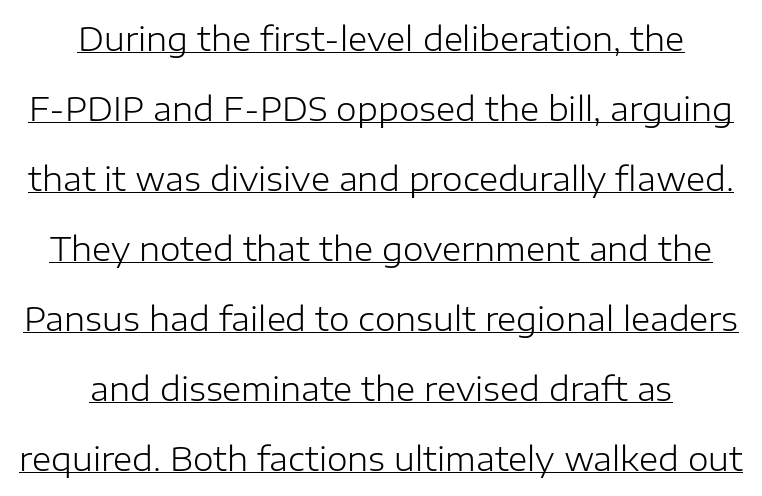
Weight: regular or lighter. Compared with undecorated copy, this sample adds a rule below the words. Unlike italic type, these characters show no tilt at all. Observe the ordinary spacing: letters are neighbours, not strangers.
